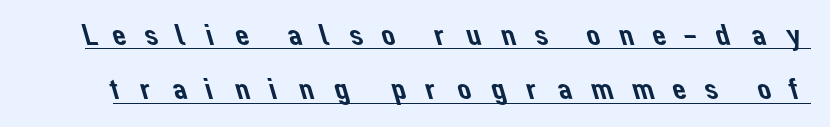
Q: Is the typeface a serif or a sans-serif typeface? A: Sans-serif.
Q: Is the text underlined? A: Yes.
Q: Is the spacing between letters normal or unusually wide? A: Unusually wide.
Q: Width (condensed, normal, or wide)? A: Normal.
Q: Stroke contrast? A: Low.
Q: x-height? A: Medium.
Q: Monospaced? A: No.
